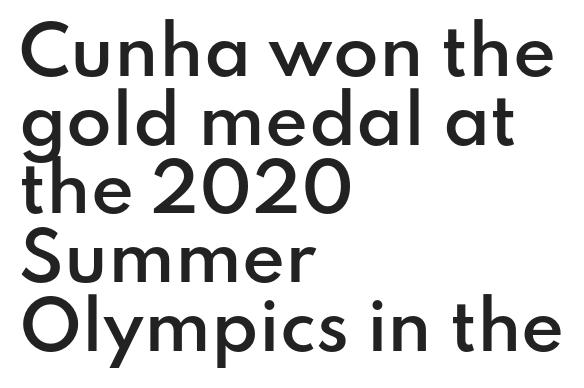
{"serif": "no", "italic": "no", "bold": "semi", "weight": "semibold", "width": "normal", "stroke_contrast": "low", "x_height": "small", "monospaced": "no", "underline": "no", "align": "left", "line_spacing": "tight", "line_spacing_ratio": 1.04, "letter_spacing": "normal", "letter_spacing_em": 0.0, "glyph_px": 66}
